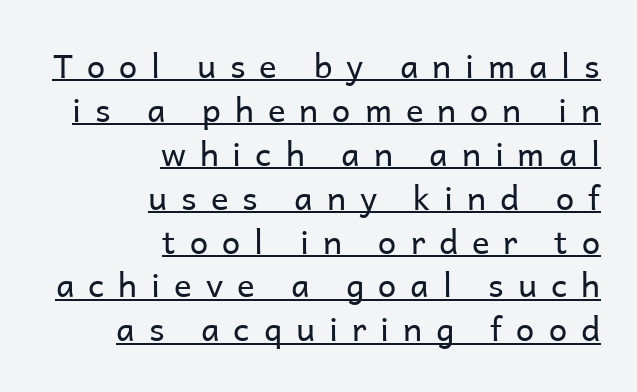
{"serif": "no", "italic": "no", "bold": "no", "weight": "regular", "width": "normal", "stroke_contrast": "low", "x_height": "medium", "monospaced": "no", "underline": "yes", "align": "right", "line_spacing": "normal", "line_spacing_ratio": 1.33, "letter_spacing": "wide", "letter_spacing_em": 0.42, "glyph_px": 33}
